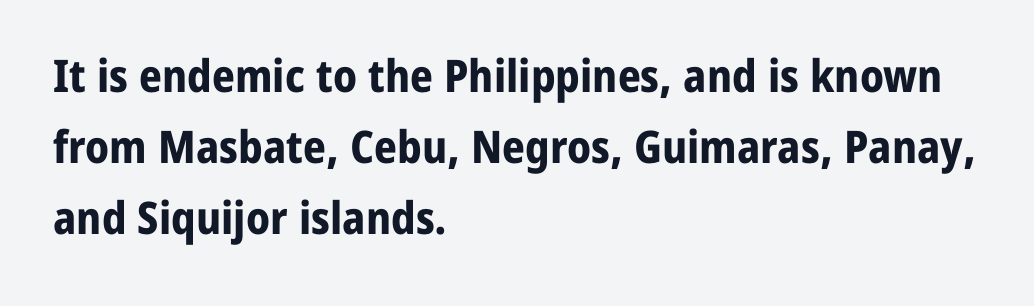
Stroke thickness is high; the sample reads as a true bold. In CSS terms this would be text-align: left. Each letter keeps its own natural width here, so spacing adapts to shape. Observe the ordinary spacing: letters are neighbours, not strangers. The glyphs in this specimen are sans serif.
